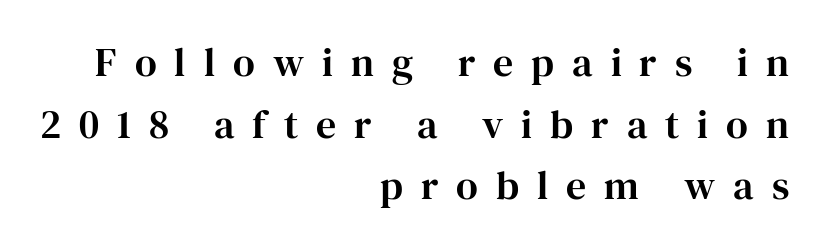
Are there feet on the stems? There are — it's a serif. Honestly, the row spacing looks completely unremarkable. Underline: absent. Visually the block forms a straight wall on the right and a jagged coastline on the left.
